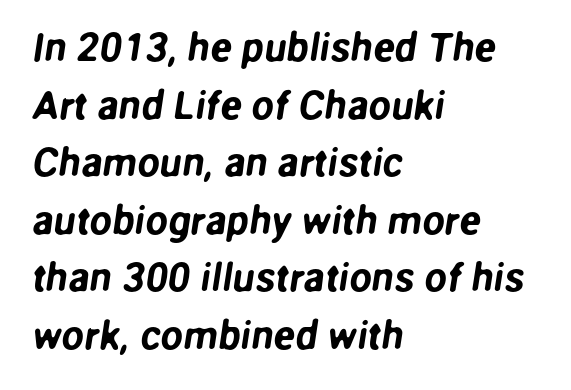
Regarding leading, the lines here are spaced in the standard way. Reading down the block, your eye returns to a fixed left position each line. The type is set solid horizontally, with unmodified tracking. You could not count columns in this text — the font is proportionally spaced. Look at the bottom of the vertical strokes: they stop flat, with no serifs. The space directly below the letters is spotless.
